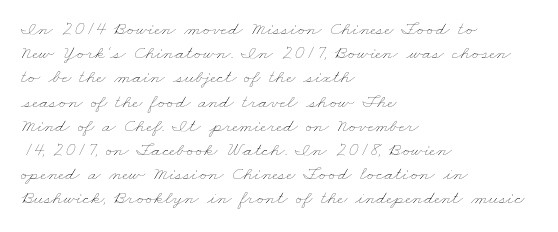
Q: Is the text bold? A: No.
Q: Is the text underlined? A: No.
Q: How is the paragraph aligned? A: Left-aligned.
Q: Is the spacing between letters normal or unusually wide? A: Normal.
